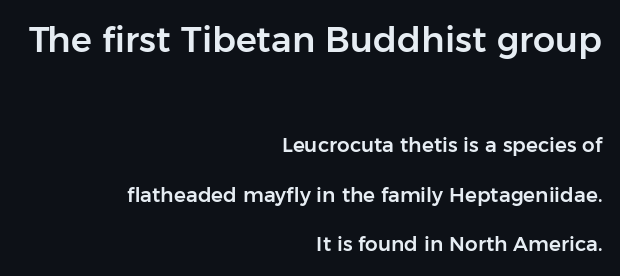
{"serif": "no", "italic": "no", "width": "normal", "stroke_contrast": "low", "x_height": "medium", "monospaced": "no", "underline": "no", "align": "right", "line_spacing": "loose", "line_spacing_ratio": 2.47, "letter_spacing": "normal", "letter_spacing_em": 0.0, "larger_block": "first", "size_ratio": 1.75, "glyph_px": 35}
